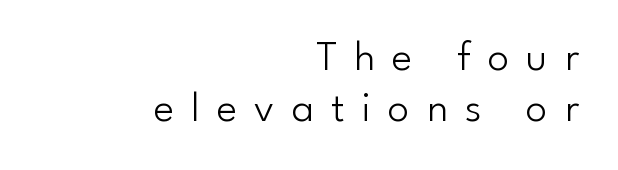
Q: Is the text bold? A: No.
Q: Is the text italic (slanted)? A: No, it is upright.
Q: Is the typeface a serif or a sans-serif typeface? A: Sans-serif.
Q: Is the text underlined? A: No.
Q: How is the paragraph aligned? A: Right-aligned.
Q: Is the spacing between letters normal or unusually wide? A: Unusually wide.
Q: Width (condensed, normal, or wide)? A: Normal.
Q: Stroke contrast? A: Low.
Q: x-height? A: Small.
Q: Monospaced? A: No.
